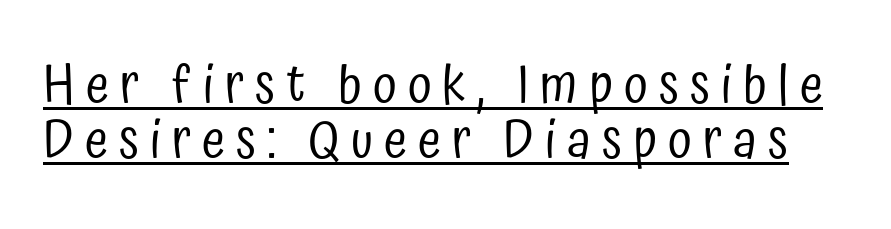
The image shows 53 px regular-weight, condensed sans-serif type, upright; set tight line spacing (1.04x), unusually wide letter spacing (+0.21 em), underlined; low stroke contrast and a medium x-height.
